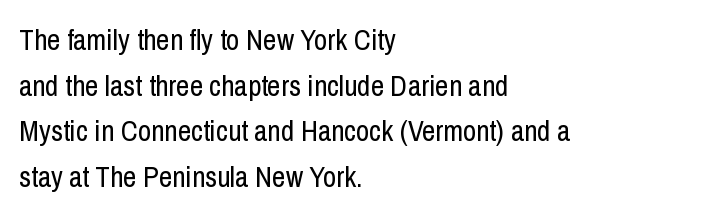
{"serif": "no", "italic": "no", "bold": "no", "weight": "regular", "width": "condensed", "stroke_contrast": "low", "x_height": "medium", "monospaced": "no", "underline": "no", "align": "left", "line_spacing": "normal", "line_spacing_ratio": 1.57, "letter_spacing": "normal", "letter_spacing_em": 0.0, "glyph_px": 29}
